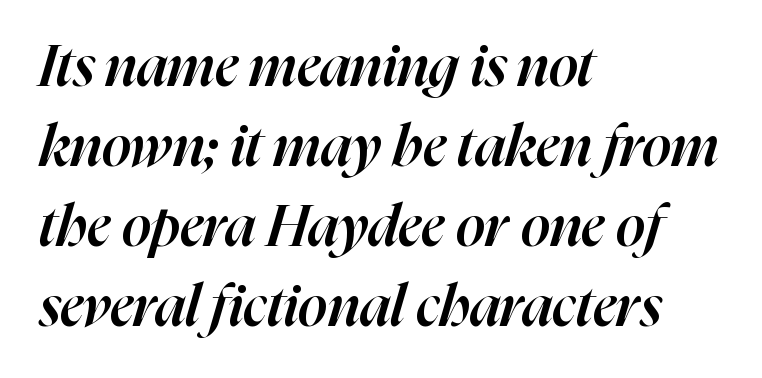
The image shows 58 px semibold type, italic (leaning right); set left-aligned, normal line spacing (1.38x), normal letter spacing, not underlined; high stroke contrast and a medium x-height.
